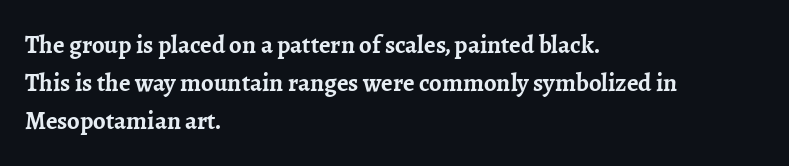
Leftover space on each line is placed entirely after the last word. Normally led — the rows are evenly, conventionally spaced. Type without underlining. Here the glyphs are tracked normally, forming tight word shapes.
